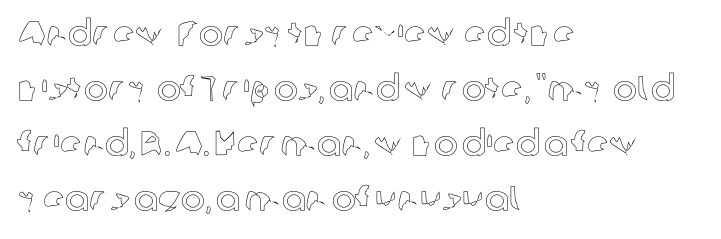
Observe the ordinary spacing: letters are neighbours, not strangers. This sample uses an upright cut, with every glyph sitting square on the baseline. Character widths vary here, with narrow letters taking less room than wide ones. The baseline area is clear. Students, observe: this is what conventionally led text looks like.
